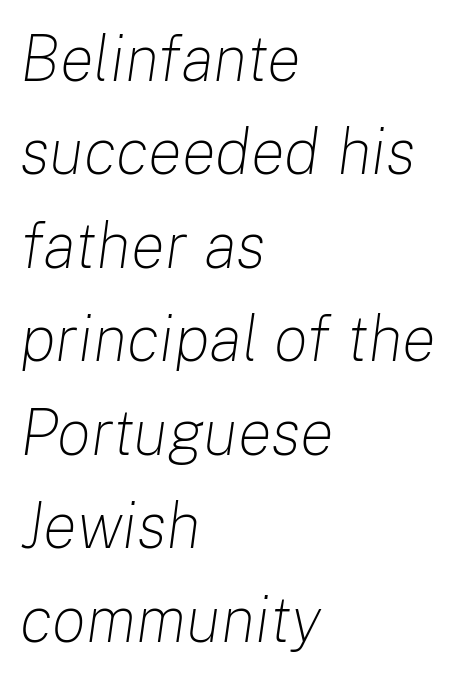
Q: Is the text bold? A: No.
Q: Is the text italic (slanted)? A: Yes, it leans right by about 8 degrees.
Q: Is the text underlined? A: No.
Q: How is the paragraph aligned? A: Left-aligned.
Q: Is the spacing between letters normal or unusually wide? A: Normal.
Q: Is the spacing between lines tight, normal or loose? A: Normal.
Q: Width (condensed, normal, or wide)? A: Normal.
Q: Stroke contrast? A: Low.
Q: x-height? A: Medium.
Q: Monospaced? A: No.
